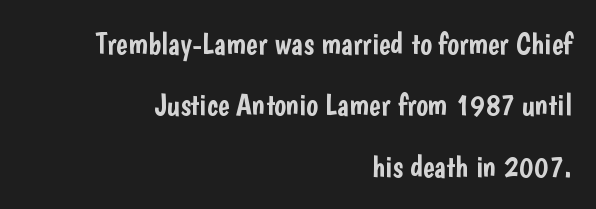
The image shows 31 px condensed sans-serif type, upright; set right-aligned, loose line spacing (1.98x), normal letter spacing, not underlined; low stroke contrast and a medium x-height.
